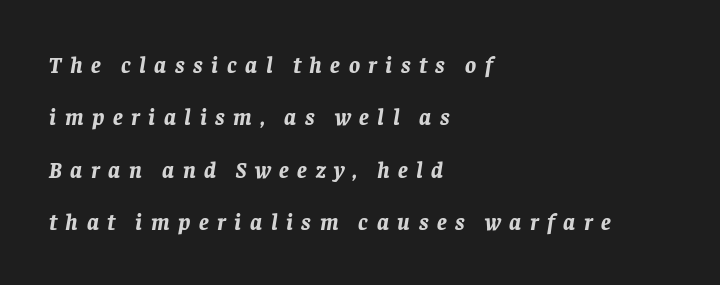
{"italic": "yes", "lean": "right", "slant_degrees": 8, "bold": "yes", "underline": "no", "align": "left", "line_spacing": "loose", "line_spacing_ratio": 2.28, "letter_spacing": "wide", "letter_spacing_em": 0.37, "glyph_px": 23}
